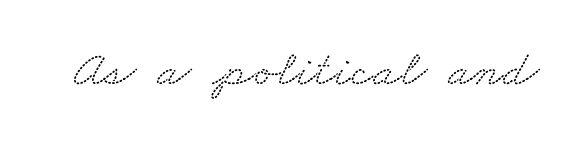
{"serif": "yes", "width": "wide", "stroke_contrast": "low", "x_height": "small", "monospaced": "no", "underline": "no", "letter_spacing": "normal", "letter_spacing_em": 0.0, "glyph_px": 51}
